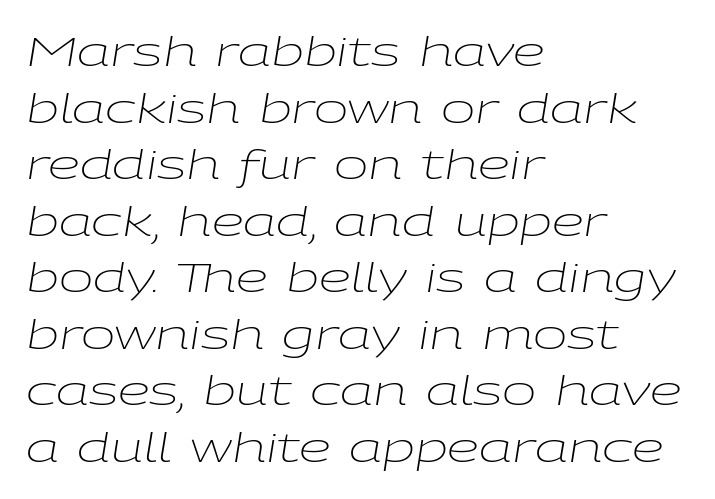
{"italic": "yes", "lean": "right", "slant_degrees": 9, "bold": "no", "weight": "light", "width": "wide", "stroke_contrast": "low", "x_height": "medium", "monospaced": "no", "underline": "no", "align": "left", "line_spacing": "normal", "line_spacing_ratio": 1.38, "letter_spacing": "normal", "letter_spacing_em": 0.0, "glyph_px": 41}
